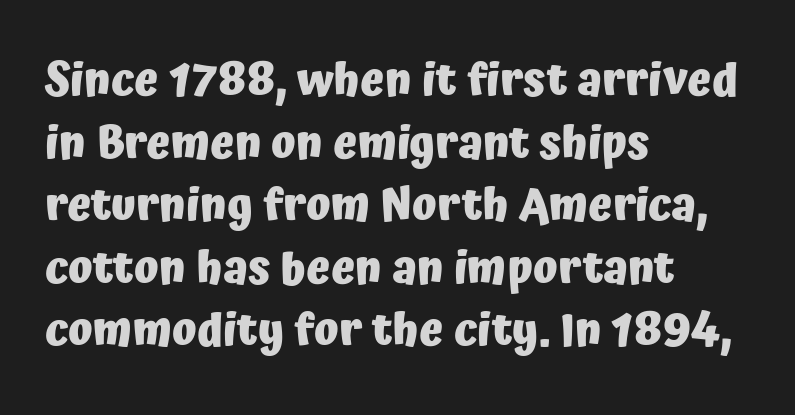
Q: Is the text bold? A: Yes.
Q: Is the text italic (slanted)? A: No, it is upright.
Q: Is the typeface a serif or a sans-serif typeface? A: Sans-serif.
Q: Is the text underlined? A: No.
Q: How is the paragraph aligned? A: Left-aligned.
Q: Is the spacing between letters normal or unusually wide? A: Normal.
Q: Is the spacing between lines tight, normal or loose? A: Normal.
Q: Width (condensed, normal, or wide)? A: Normal.
Q: Stroke contrast? A: Low.
Q: x-height? A: Medium.
Q: Monospaced? A: No.
